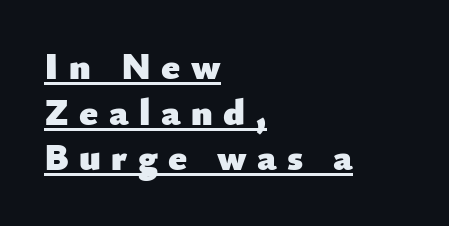
In terms of posture, this sample is upright. Proportional: the letters do not fall into vertical columns. Are there feet on the stems? There aren't — it's a sans. Typesetter's note: full bold, strokes at maximum text heaviness. Observe the wide spacing: letters keep a clear distance from each other. The rendering uses the underline text-decoration.
